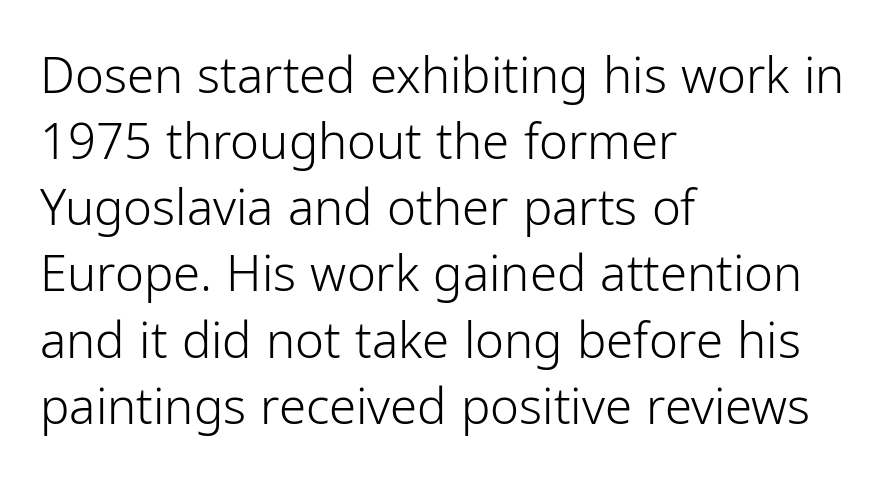
No extra ink here — the face is not bold. The specimen reads as upright at a glance. The horizontal fit of the characters is conventional and even. This rendering uses left alignment, leaving the right contour irregular.
